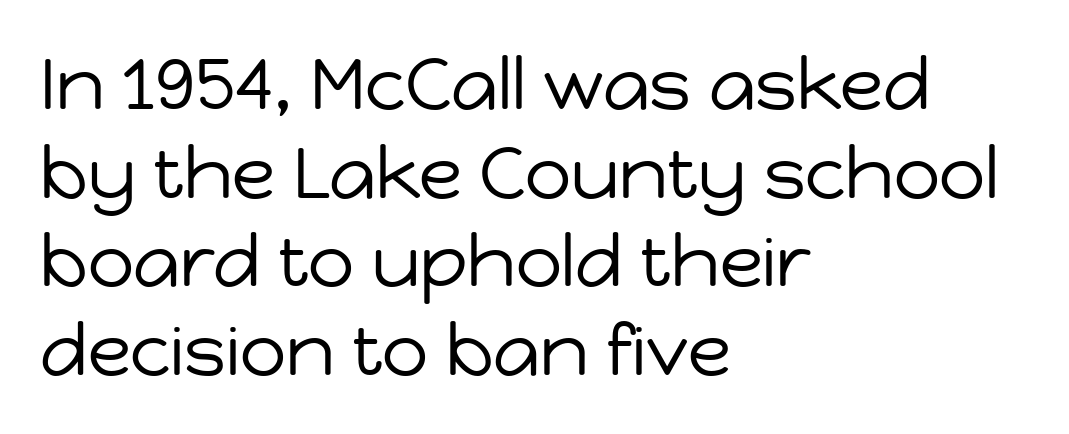
Q: Is the text bold? A: No.
Q: Is the text italic (slanted)? A: No, it is upright.
Q: Is the typeface a serif or a sans-serif typeface? A: Sans-serif.
Q: Is the text underlined? A: No.
Q: How is the paragraph aligned? A: Left-aligned.
Q: Is the spacing between letters normal or unusually wide? A: Normal.
Q: Width (condensed, normal, or wide)? A: Normal.
Q: Stroke contrast? A: Low.
Q: x-height? A: Medium.
Q: Monospaced? A: No.
